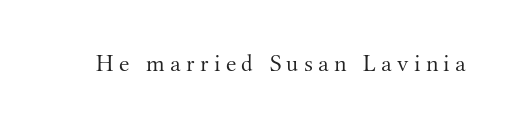
The image shows 24 px text type, upright; set unusually wide letter spacing (+0.22 em), not underlined.
